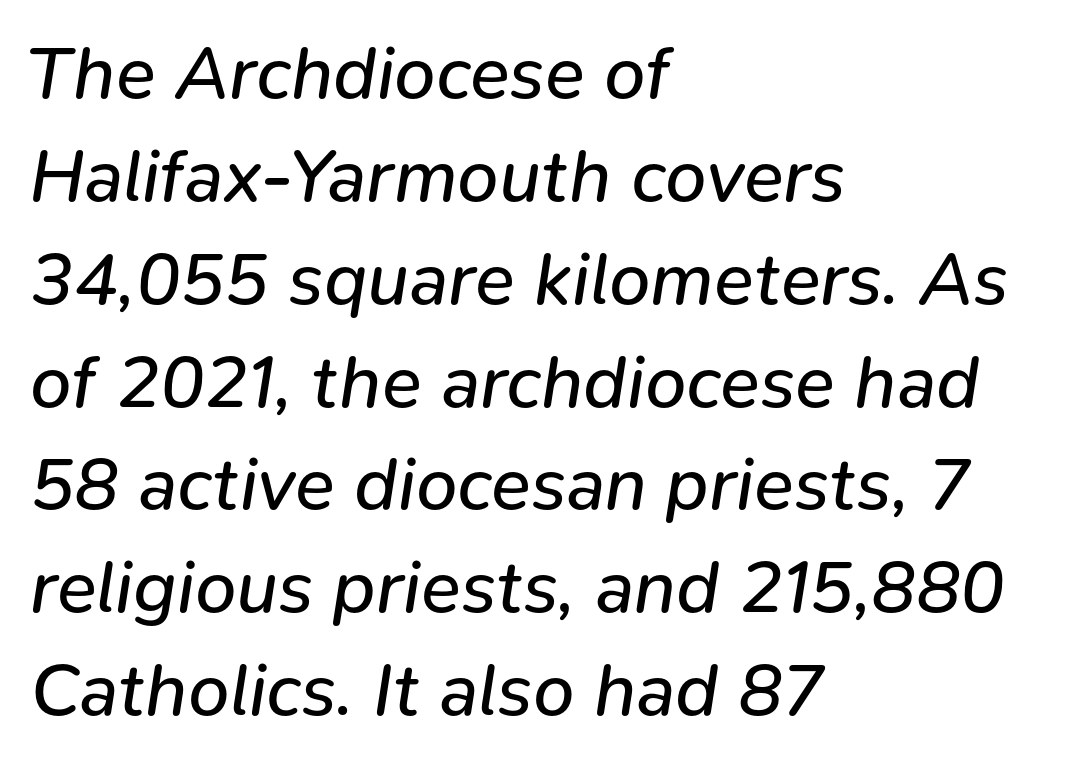
Q: Is the text bold? A: No.
Q: Is the text italic (slanted)? A: Yes, it leans right by about 9 degrees.
Q: Is the text underlined? A: No.
Q: How is the paragraph aligned? A: Left-aligned.
Q: Is the spacing between letters normal or unusually wide? A: Normal.
Q: Is the spacing between lines tight, normal or loose? A: Normal.
Q: Width (condensed, normal, or wide)? A: Normal.
Q: Stroke contrast? A: Low.
Q: x-height? A: Medium.
Q: Monospaced? A: No.
